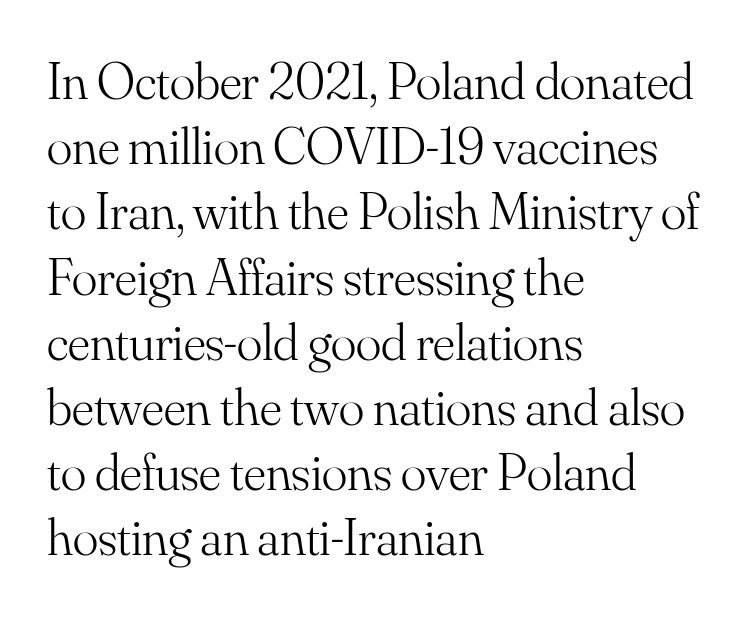
Q: Is the text bold? A: No.
Q: Is the text italic (slanted)? A: No, it is upright.
Q: Is the typeface a serif or a sans-serif typeface? A: Serif.
Q: Is the text underlined? A: No.
Q: How is the paragraph aligned? A: Left-aligned.
Q: Is the spacing between letters normal or unusually wide? A: Normal.
Q: Width (condensed, normal, or wide)? A: Normal.
Q: Stroke contrast? A: Medium.
Q: x-height? A: Small.
Q: Monospaced? A: No.
